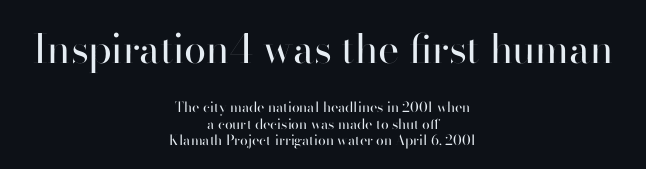
The image shows 40 px regular-weight sans-serif type, upright; set centered, line spacing 1.16x, normal letter spacing, not underlined; the first (top) block is 2.86x larger; high stroke contrast and a small x-height.
